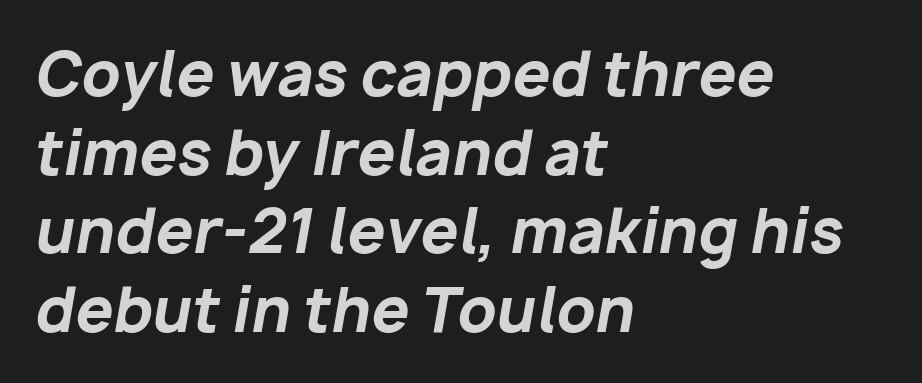
{"italic": "yes", "lean": "right", "slant_degrees": 10, "bold": "yes", "weight": "bold", "width": "normal", "stroke_contrast": "low", "x_height": "medium", "monospaced": "no", "underline": "no", "align": "left", "line_spacing": "normal", "line_spacing_ratio": 1.31, "letter_spacing": "normal", "letter_spacing_em": 0.0, "glyph_px": 60}
